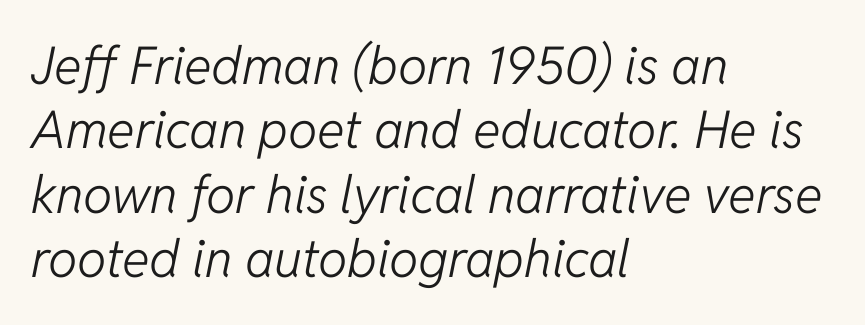
{"italic": "yes", "lean": "right", "slant_degrees": 11, "bold": "no", "weight": "light", "width": "normal", "stroke_contrast": "low", "x_height": "medium", "monospaced": "no", "underline": "no", "align": "left", "line_spacing_ratio": 1.24, "letter_spacing": "normal", "letter_spacing_em": 0.0, "glyph_px": 52}
